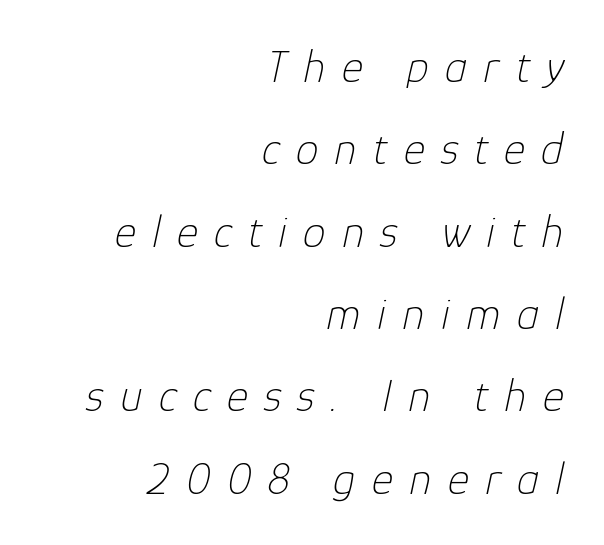
Q: Is the text bold? A: No.
Q: Is the text italic (slanted)? A: Yes, it leans right by about 12 degrees.
Q: Is the text underlined? A: No.
Q: How is the paragraph aligned? A: Right-aligned.
Q: Is the spacing between letters normal or unusually wide? A: Unusually wide.
Q: Width (condensed, normal, or wide)? A: Normal.
Q: Stroke contrast? A: Low.
Q: x-height? A: Medium.
Q: Monospaced? A: No.
